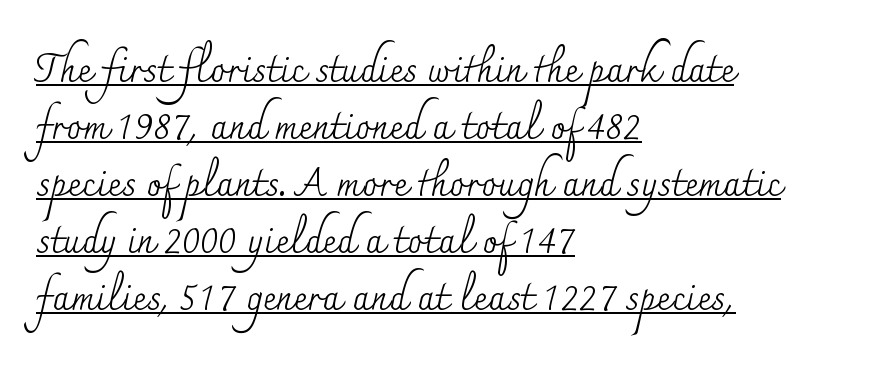
The image shows 38 px regular-weight serif type; set left-aligned, normal line spacing (1.5x), normal letter spacing, underlined; medium stroke contrast and a small x-height.
